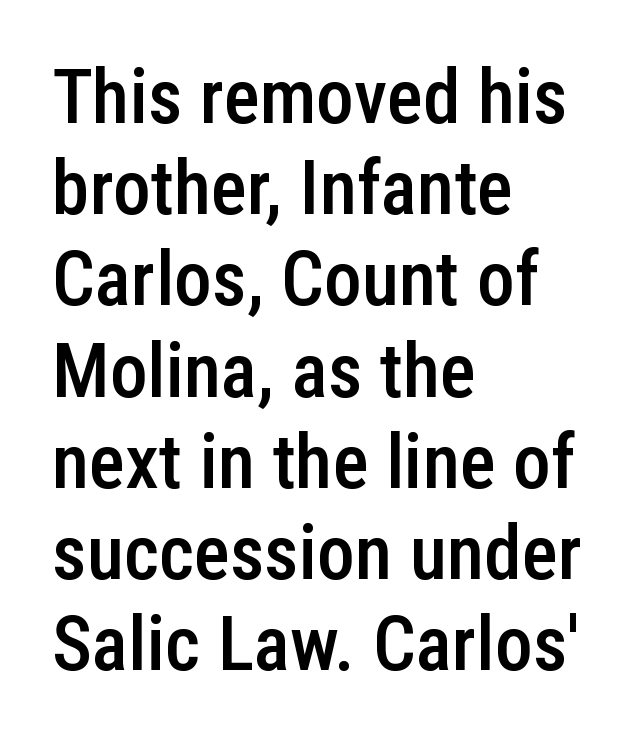
{"serif": "no", "italic": "no", "bold": "semi", "weight": "semibold", "width": "condensed", "stroke_contrast": "low", "x_height": "medium", "monospaced": "no", "underline": "no", "align": "left", "line_spacing_ratio": 1.2, "letter_spacing": "normal", "letter_spacing_em": 0.0, "glyph_px": 76}
